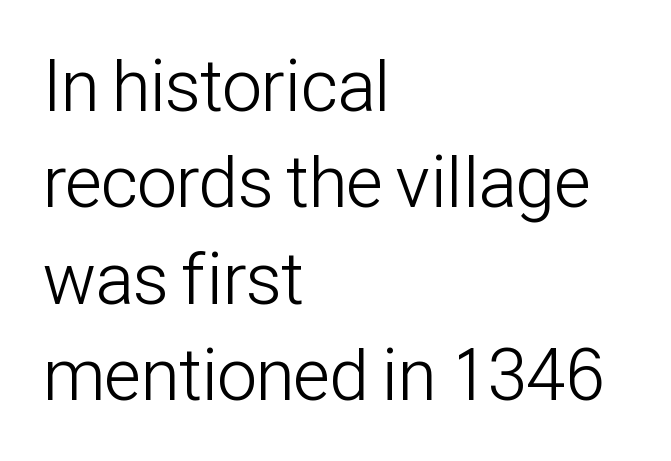
{"serif": "no", "italic": "no", "bold": "no", "weight": "light", "width": "condensed", "stroke_contrast": "low", "x_height": "medium", "monospaced": "no", "underline": "no", "align": "left", "line_spacing": "normal", "line_spacing_ratio": 1.34, "letter_spacing": "normal", "letter_spacing_em": 0.0, "glyph_px": 72}
